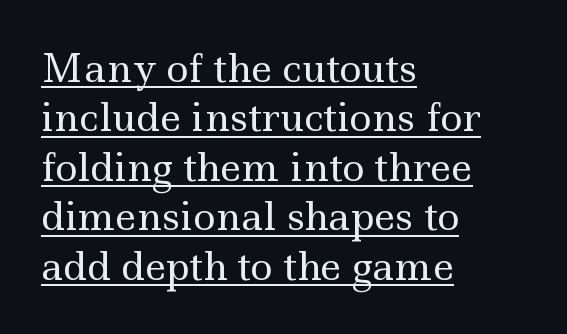
The image shows 38 px regular-weight, wide serif type, upright; set left-aligned, normal line spacing (1.3x), normal letter spacing, underlined; a small x-height.
